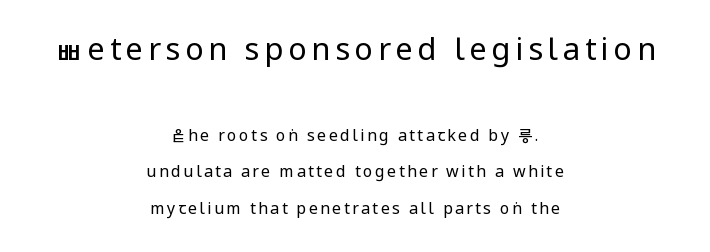
{"serif": "no", "italic": "no", "bold": "no", "weight": "regular", "width": "condensed", "stroke_contrast": "low", "x_height": "large", "monospaced": "no", "underline": "no", "align": "center", "line_spacing": "loose", "line_spacing_ratio": 2.27, "larger_block": "first", "size_ratio": 1.94, "glyph_px": 31}
